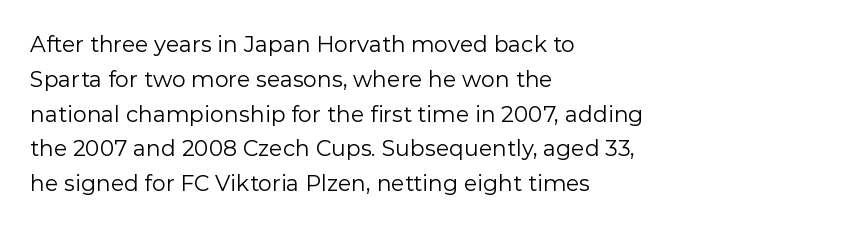
Q: Is the text bold? A: No.
Q: Is the text italic (slanted)? A: No, it is upright.
Q: Is the text underlined? A: No.
Q: How is the paragraph aligned? A: Left-aligned.
Q: Is the spacing between letters normal or unusually wide? A: Normal.
Q: Is the spacing between lines tight, normal or loose? A: Normal.
